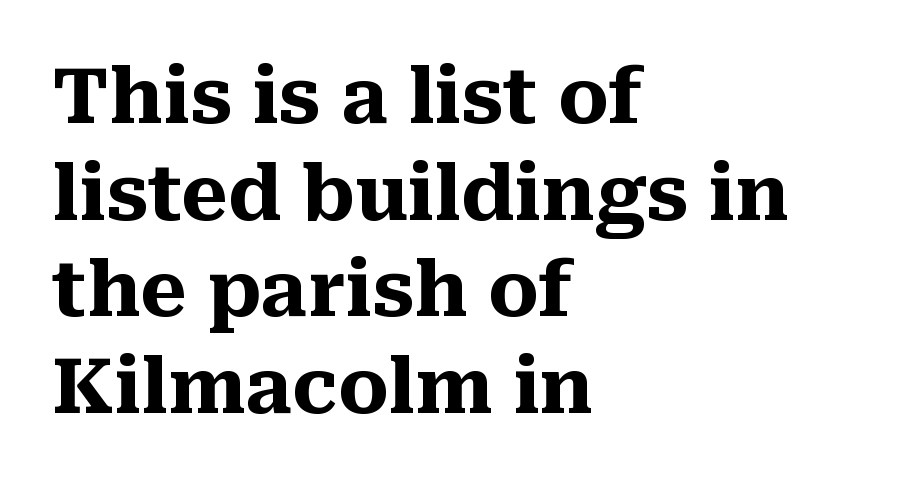
{"serif": "yes", "italic": "no", "bold": "yes", "weight": "heavy", "width": "normal", "stroke_contrast": "medium", "x_height": "medium", "monospaced": "no", "underline": "no", "align": "left", "line_spacing": "normal", "line_spacing_ratio": 1.27, "letter_spacing": "normal", "letter_spacing_em": 0.0, "glyph_px": 76}
